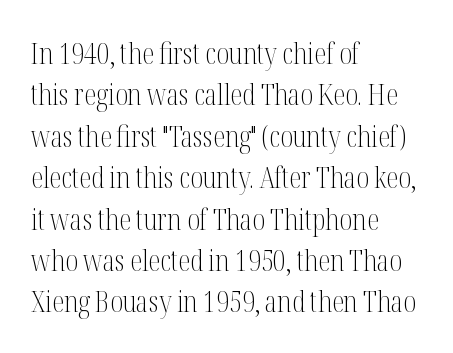
Every character sits straight up, as roman type does. Alignment: flush left. If you measured baseline to baseline, you'd find a middling distance. A typesetter would call this zero additional tracking. These lines are composed in type with serifs.
